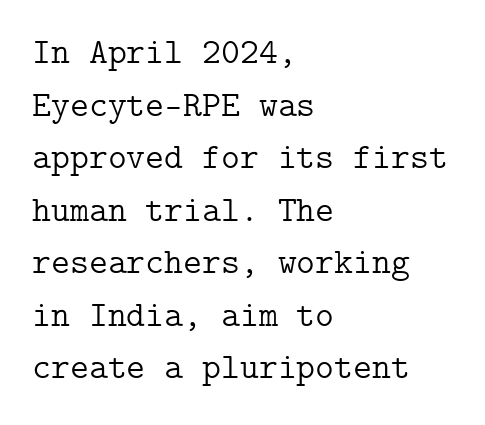
Q: Is the text bold? A: No.
Q: Is the text italic (slanted)? A: No, it is upright.
Q: Is the typeface a serif or a sans-serif typeface? A: Serif.
Q: Is the text underlined? A: No.
Q: How is the paragraph aligned? A: Left-aligned.
Q: Is the spacing between letters normal or unusually wide? A: Normal.
Q: Is the spacing between lines tight, normal or loose? A: Normal.
Q: Width (condensed, normal, or wide)? A: Normal.
Q: Stroke contrast? A: Low.
Q: x-height? A: Medium.
